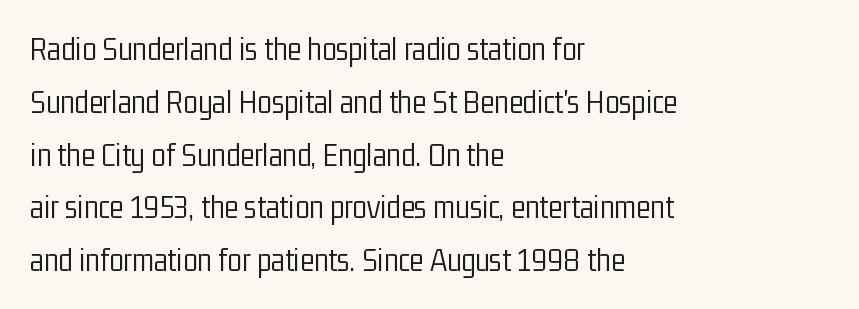
Q: Is the text bold? A: No.
Q: Is the text italic (slanted)? A: No, it is upright.
Q: Is the typeface a serif or a sans-serif typeface? A: Sans-serif.
Q: Is the text underlined? A: No.
Q: How is the paragraph aligned? A: Left-aligned.
Q: Is the spacing between letters normal or unusually wide? A: Normal.
Q: Is the spacing between lines tight, normal or loose? A: Normal.
Q: Width (condensed, normal, or wide)? A: Condensed.
Q: Stroke contrast? A: Low.
Q: x-height? A: Medium.
Q: Monospaced? A: No.
